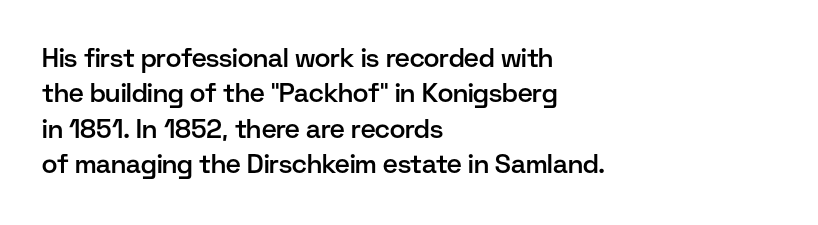
Q: Is the text bold? A: Semi-bold.
Q: Is the text italic (slanted)? A: No, it is upright.
Q: Is the text underlined? A: No.
Q: How is the paragraph aligned? A: Left-aligned.
Q: Is the spacing between letters normal or unusually wide? A: Normal.
Q: Is the spacing between lines tight, normal or loose? A: Normal.
